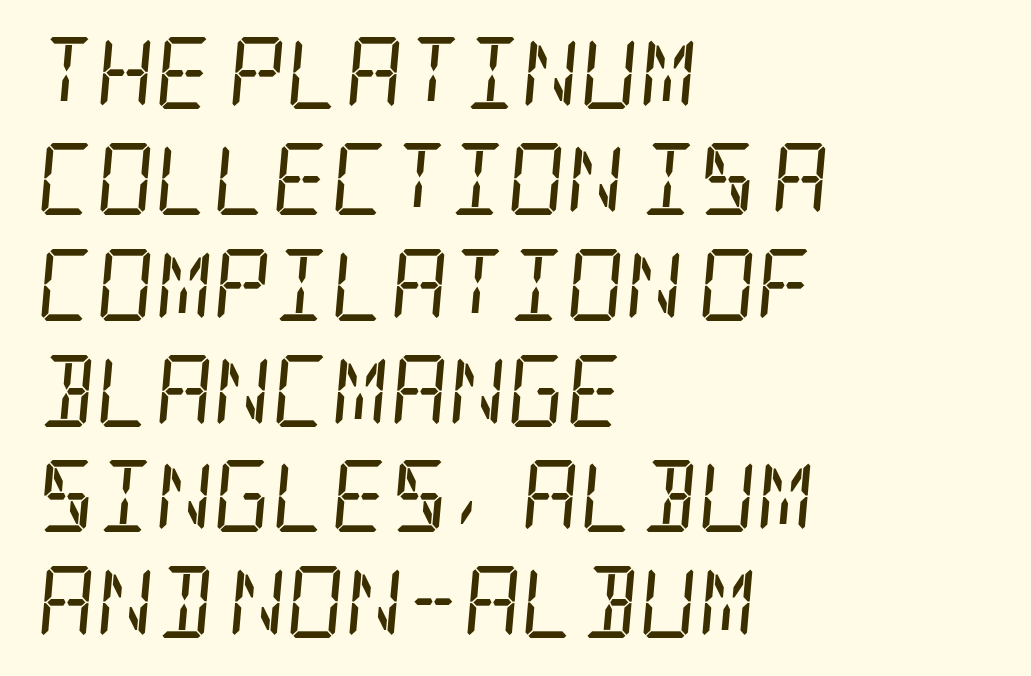
{"serif": "yes", "italic": "yes", "lean": "right", "slant_degrees": 5, "bold": "no", "weight": "regular", "width": "condensed", "stroke_contrast": "low", "x_height": "large", "underline": "no", "align": "left", "line_spacing": "normal", "line_spacing_ratio": 1.47, "letter_spacing": "normal", "letter_spacing_em": 0.0, "glyph_px": 72}
